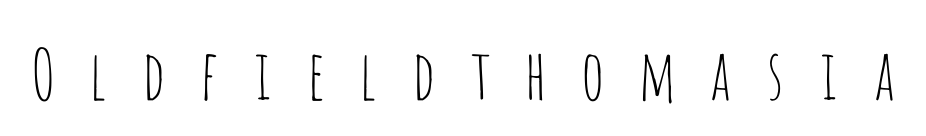
The image shows 69 px thin, condensed sans-serif type, upright; set unusually wide letter spacing (+0.45 em), not underlined; low stroke contrast and a large x-height.
